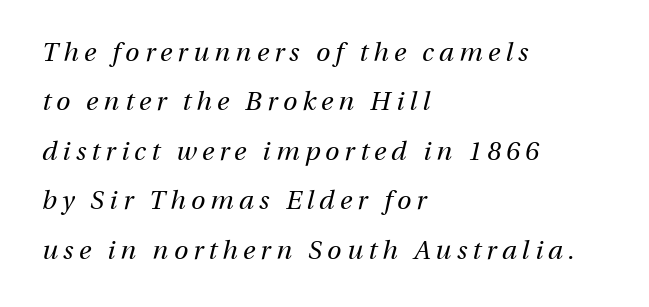
{"italic": "yes", "lean": "right", "slant_degrees": 13, "bold": "no", "underline": "no", "align": "left", "line_spacing": "loose", "line_spacing_ratio": 1.9, "letter_spacing": "wide", "letter_spacing_em": 0.2, "glyph_px": 26}
